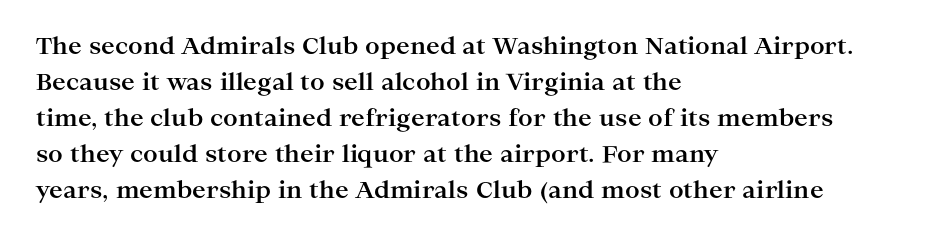
The image shows 23 px bold type, upright; set left-aligned, normal line spacing (1.56x), normal letter spacing, not underlined.
